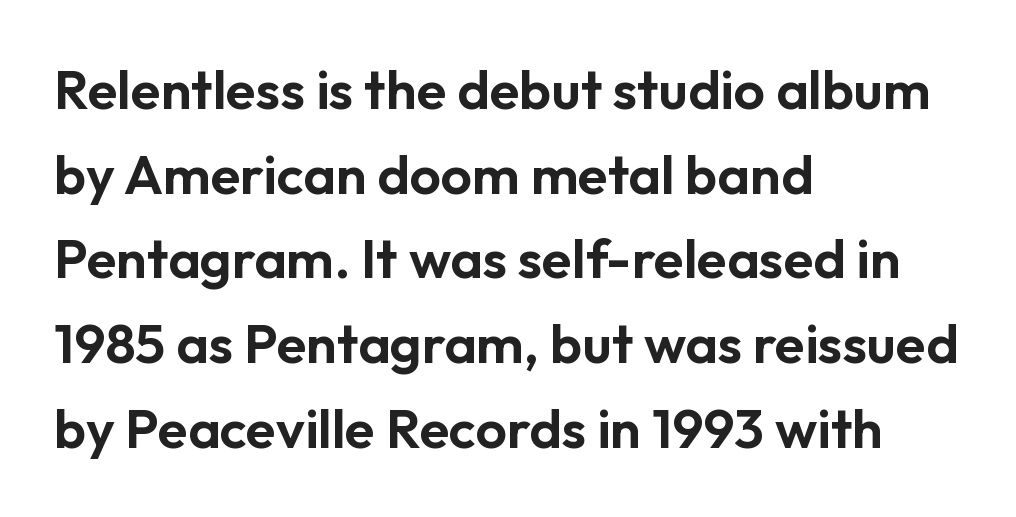
Summary of vertical rhythm: regular, with standard interline spacing. This sample uses an upright cut, with every glyph sitting square on the baseline. The gaps between neighbouring characters are ordinary and unremarkable. Regarding serifs, this sample does without them. Quick note: underline off.
